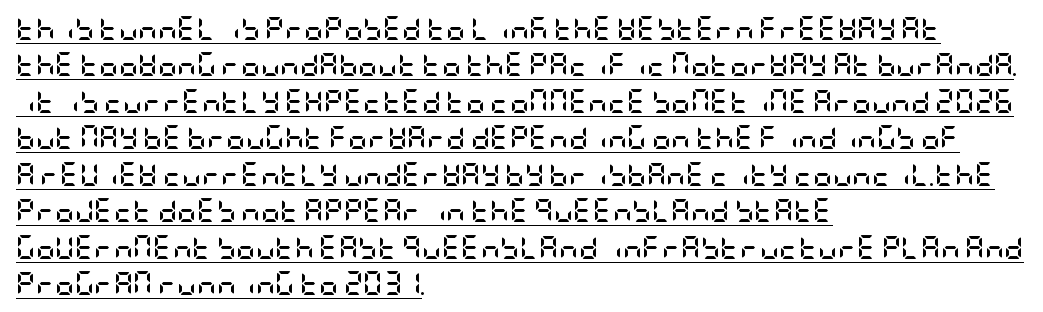
In designer terms, the underline attribute is active on this setting. Every letter is thick-stroked: bold, no question. Inter-character spacing is left at the font's built-in metrics. The ragged edge is on the right, which tells us the setting is flush left. This sample uses an upright cut, with every glyph sitting square on the baseline.
